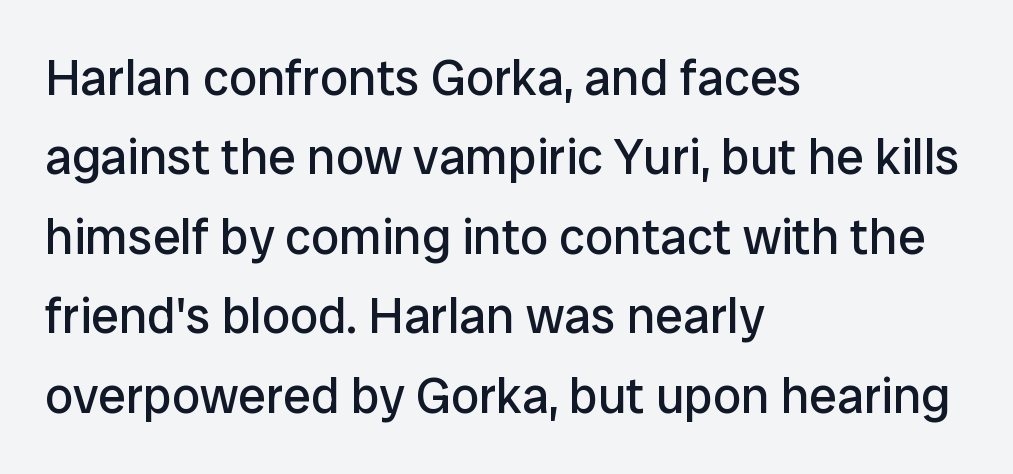
{"serif": "no", "italic": "no", "bold": "no", "weight": "regular", "width": "normal", "stroke_contrast": "low", "x_height": "medium", "monospaced": "no", "underline": "no", "align": "left", "line_spacing": "normal", "line_spacing_ratio": 1.59, "letter_spacing": "normal", "letter_spacing_em": 0.0, "glyph_px": 50}
